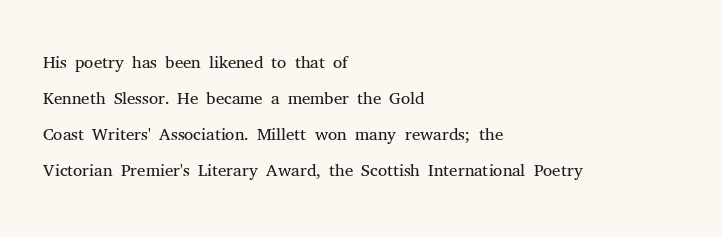
The characters are drawn with everyday or finer stroke widths. Line beginnings align vertically; line endings do not. Rule under the text: the space is simply empty. Words appear dense and cohesive because spacing is normal. Whoever set this chose a conventional vertical rhythm. Rendered with straight, roman letterforms.
